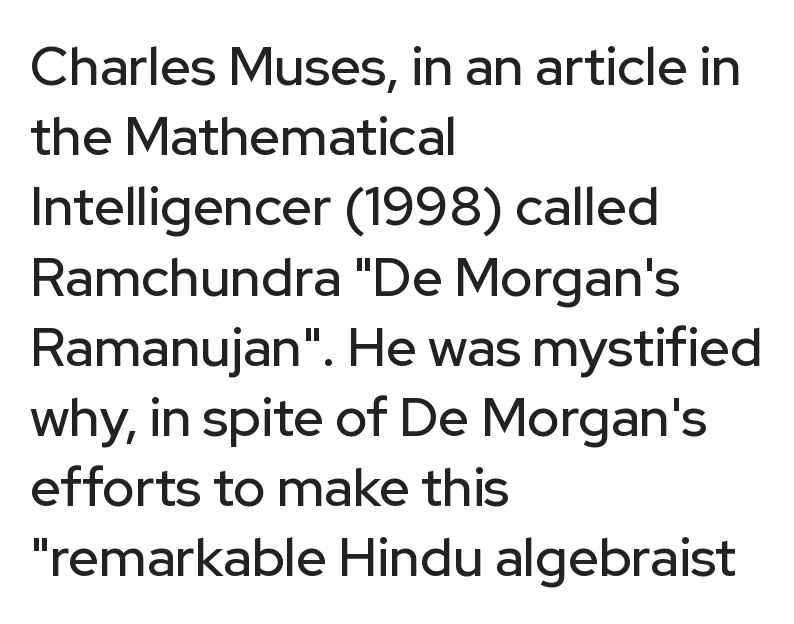
{"serif": "no", "italic": "no", "width": "normal", "stroke_contrast": "low", "x_height": "medium", "monospaced": "no", "underline": "no", "align": "left", "line_spacing": "normal", "line_spacing_ratio": 1.3, "letter_spacing": "normal", "letter_spacing_em": 0.0, "glyph_px": 54}
